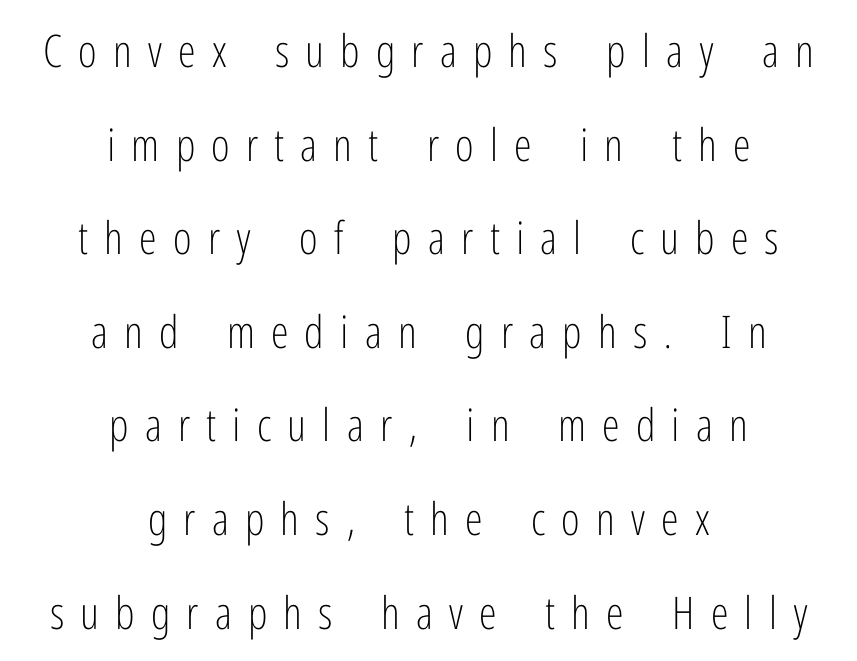
Q: Is the text bold? A: No.
Q: Is the text italic (slanted)? A: No, it is upright.
Q: Is the typeface a serif or a sans-serif typeface? A: Sans-serif.
Q: Is the text underlined? A: No.
Q: How is the paragraph aligned? A: Centered.
Q: Is the spacing between letters normal or unusually wide? A: Unusually wide.
Q: Is the spacing between lines tight, normal or loose? A: Loose.
Q: Width (condensed, normal, or wide)? A: Condensed.
Q: Stroke contrast? A: Low.
Q: x-height? A: Medium.
Q: Monospaced? A: No.
